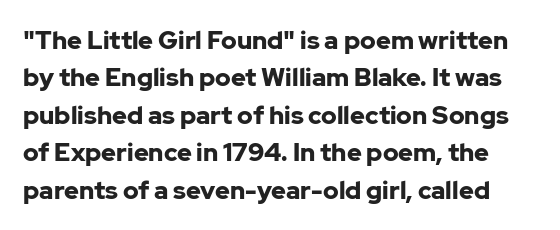
The image shows 25 px bold type, upright; set normal line spacing (1.5x), normal letter spacing, not underlined.
